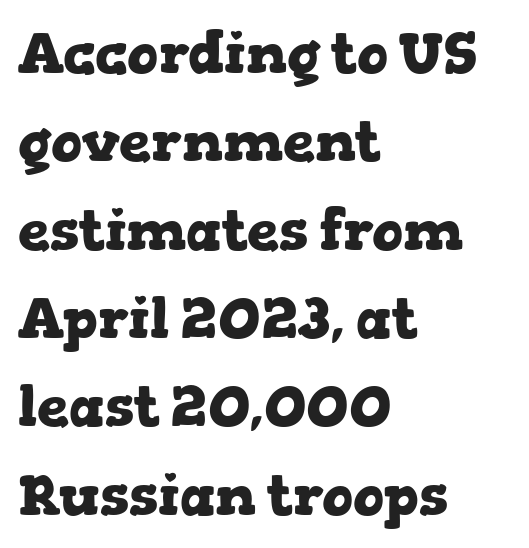
Looks like regular typesetting: each glyph gets only the width it needs. Note: serifs present on the glyphs. This is heavy type, rendered in bold. There is no visible air inserted between adjacent glyphs. Leftover space on each line is placed entirely after the last word. Characters remain perfectly vertical along every line.
